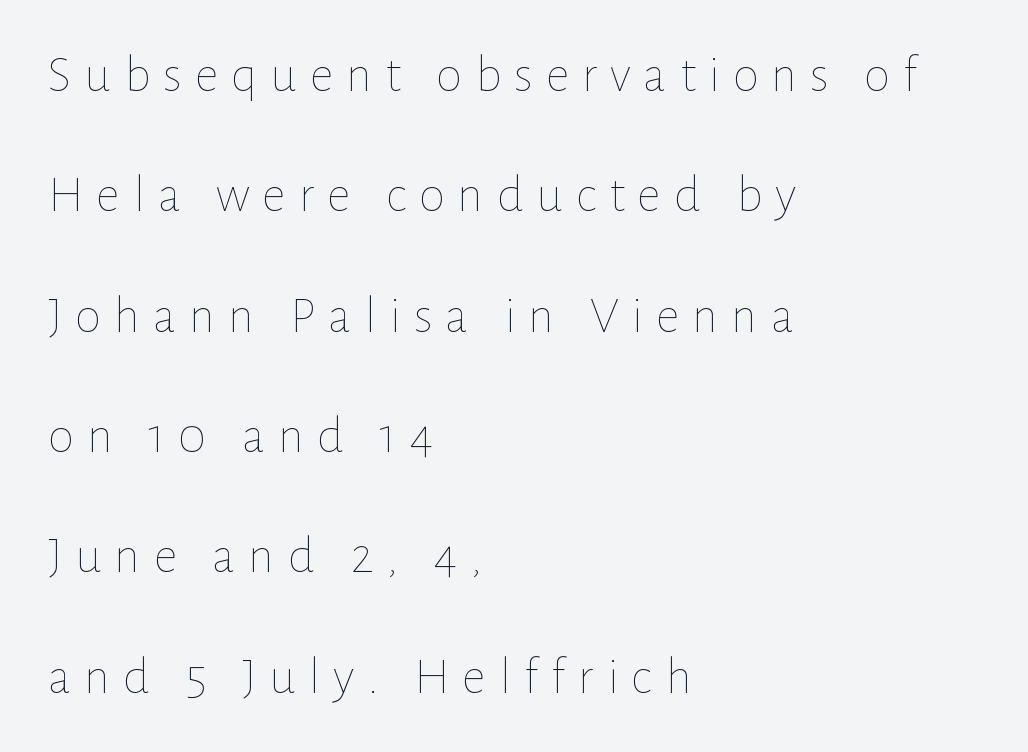
The image shows 53 px thin type, upright; set left-aligned, loose line spacing (2.27x), unusually wide letter spacing (+0.24 em), not underlined; low stroke contrast and a medium x-height.
